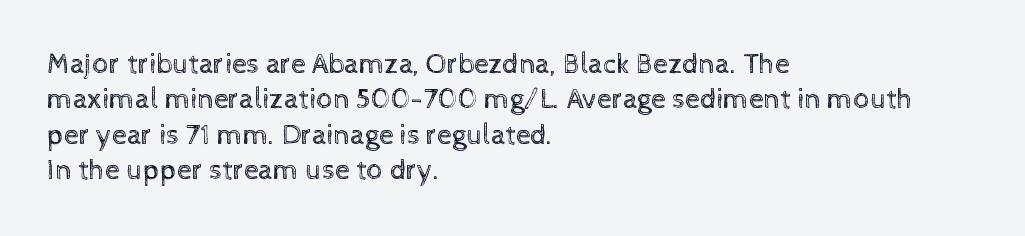
The passage shown is not bold in any degree. Italic? Not at all — the glyphs are vertical. A clean baseline with only descenders dipping below it. Tracking value appears to be zero — textbook default spacing. Horizontal alignment here is leftward, the default for most running prose. Character widths vary here, with narrow letters taking less room than wide ones.
